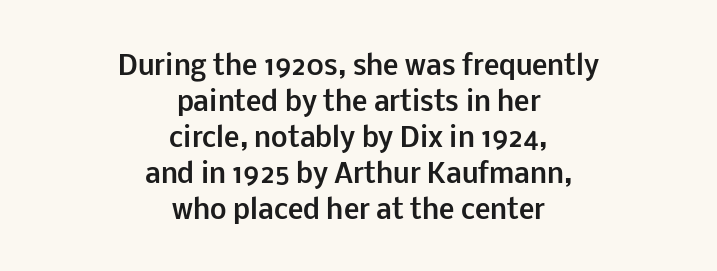
The image shows 26 px bold type, upright; set centered, normal line spacing (1.38x), normal letter spacing, not underlined.
